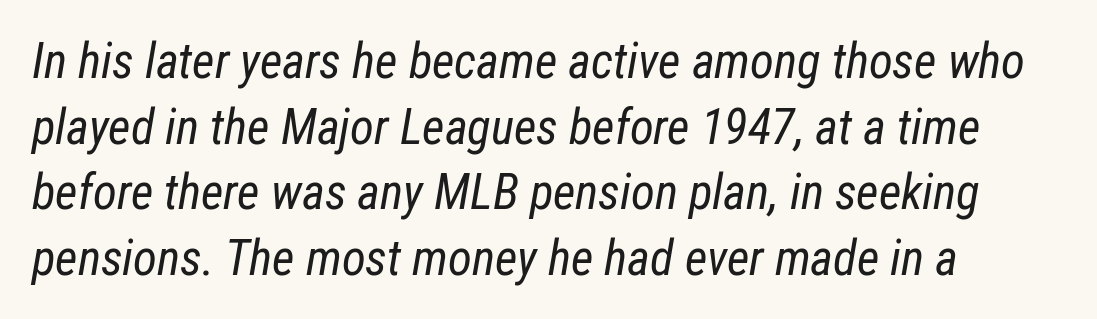
{"italic": "yes", "lean": "right", "slant_degrees": 12, "bold": "no", "weight": "regular", "width": "condensed", "stroke_contrast": "low", "x_height": "medium", "monospaced": "no", "underline": "no", "align": "left", "line_spacing": "normal", "line_spacing_ratio": 1.34, "letter_spacing": "normal", "letter_spacing_em": 0.0, "glyph_px": 49}
